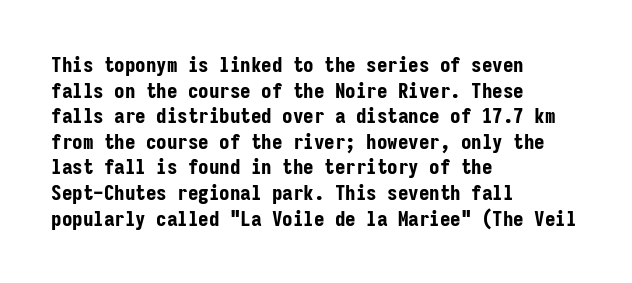
{"italic": "no", "bold": "yes", "underline": "no", "align": "left", "line_spacing_ratio": 1.22, "letter_spacing": "normal", "letter_spacing_em": 0.0, "glyph_px": 21}
